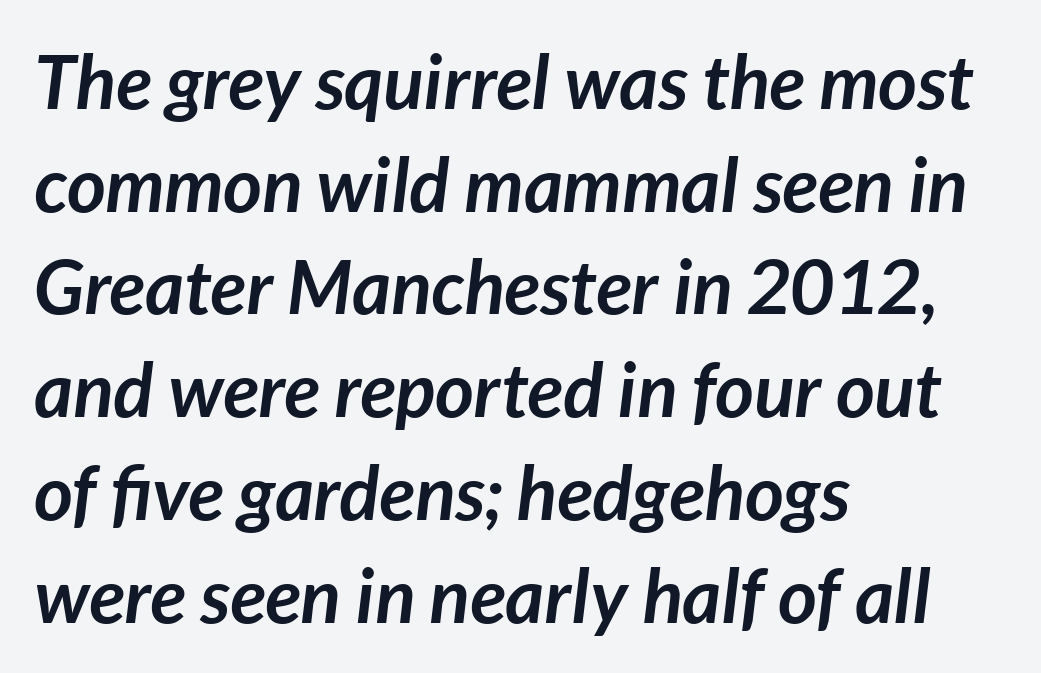
{"italic": "yes", "lean": "right", "slant_degrees": 7, "bold": "yes", "weight": "semibold", "width": "normal", "stroke_contrast": "low", "x_height": "medium", "monospaced": "no", "underline": "no", "align": "left", "line_spacing": "normal", "line_spacing_ratio": 1.37, "letter_spacing": "normal", "letter_spacing_em": 0.0, "glyph_px": 75}
